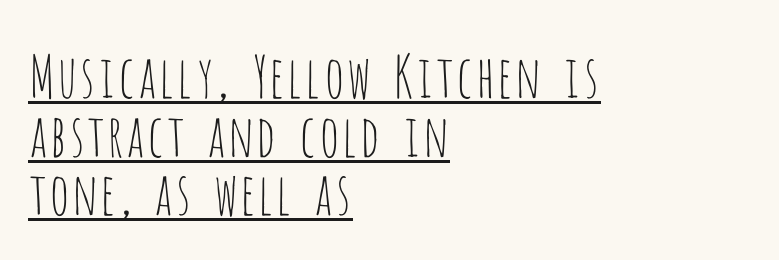
{"serif": "no", "italic": "no", "bold": "no", "weight": "thin", "width": "condensed", "stroke_contrast": "low", "x_height": "large", "monospaced": "no", "underline": "yes", "align": "left", "line_spacing": "tight", "line_spacing_ratio": 1.01, "letter_spacing": "normal", "letter_spacing_em": 0.0, "glyph_px": 58}
